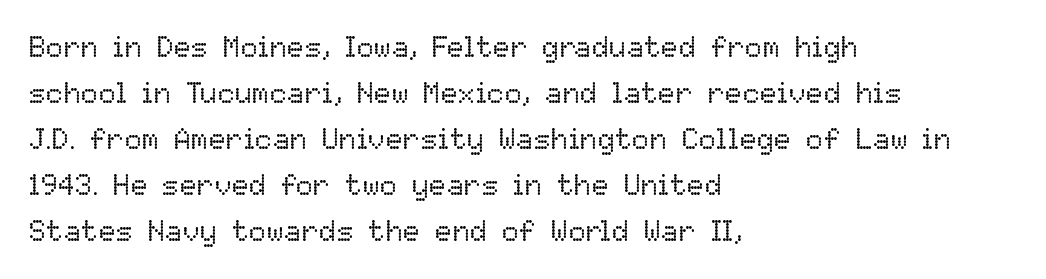
Q: Is the text bold? A: No.
Q: Is the text italic (slanted)? A: No, it is upright.
Q: Is the text underlined? A: No.
Q: How is the paragraph aligned? A: Left-aligned.
Q: Is the spacing between letters normal or unusually wide? A: Normal.
Q: Is the spacing between lines tight, normal or loose? A: Normal.
Q: Width (condensed, normal, or wide)? A: Normal.
Q: Stroke contrast? A: Low.
Q: x-height? A: Medium.
Q: Monospaced? A: No.
